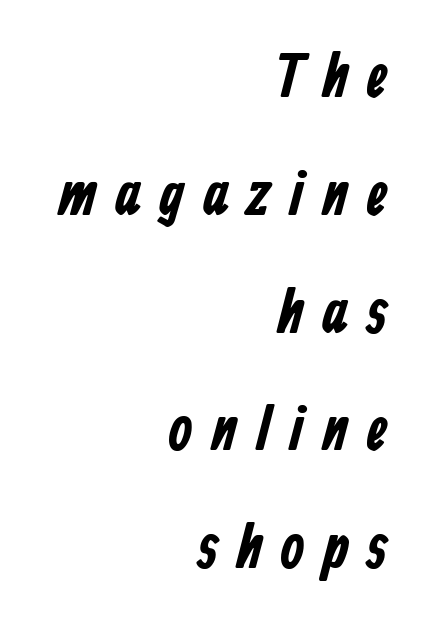
{"serif": "no", "bold": "yes", "weight": "bold", "width": "condensed", "stroke_contrast": "low", "x_height": "medium", "monospaced": "no", "underline": "no", "align": "right", "line_spacing": "loose", "line_spacing_ratio": 1.9, "letter_spacing": "wide", "letter_spacing_em": 0.3, "glyph_px": 62}
